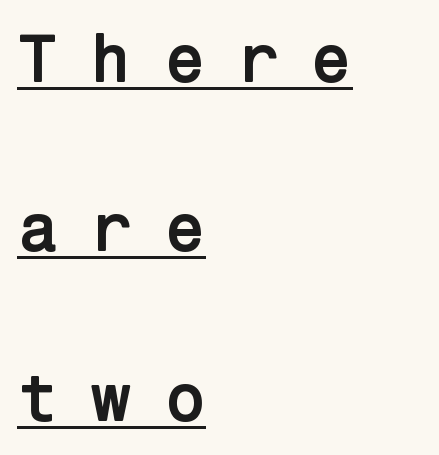
{"serif": "no", "italic": "no", "bold": "yes", "weight": "semibold", "width": "normal", "stroke_contrast": "low", "x_height": "medium", "underline": "yes", "align": "left", "line_spacing": "loose", "line_spacing_ratio": 2.49, "letter_spacing": "wide", "letter_spacing_em": 0.46, "glyph_px": 68}
